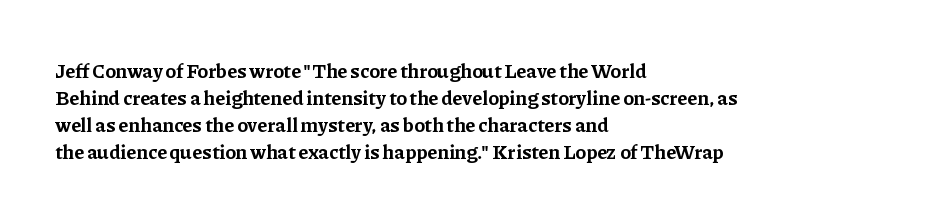
The image shows 20 px bold type, upright; set left-aligned, normal line spacing (1.35x), normal letter spacing, not underlined.
